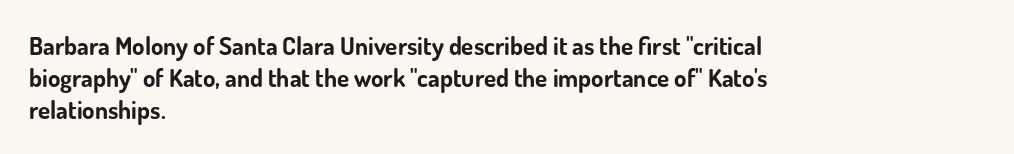
{"italic": "no", "bold": "yes", "underline": "no", "align": "left", "line_spacing": "normal", "line_spacing_ratio": 1.28, "letter_spacing": "normal", "letter_spacing_em": 0.0, "glyph_px": 25}
